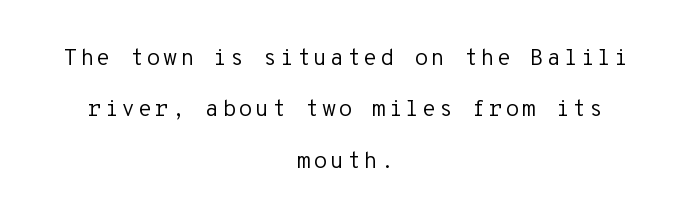
This reads as an unemphasized weight, regular at the heaviest. Descenders hang freely into open space. Leading is clearly above the norm, producing a sparse column. These lines stack symmetrically, like a column narrowing and widening about its center. Does the lettering tilt? It doesn't — this is upright.
